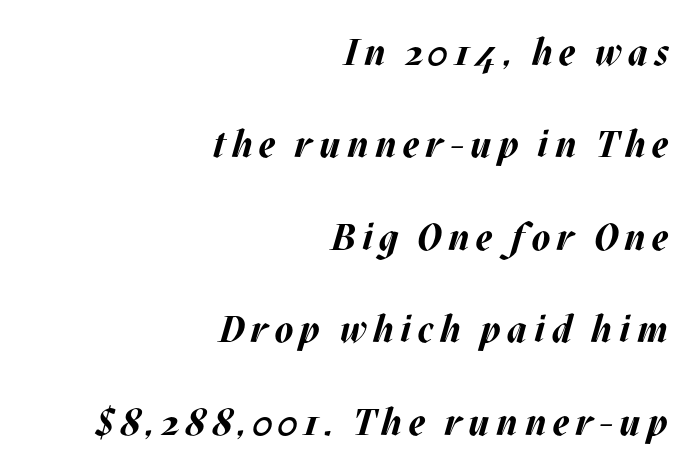
The image shows 37 px bold type, italic (leaning right); set right-aligned, loose line spacing (2.5x), not underlined; medium stroke contrast and a large x-height.
